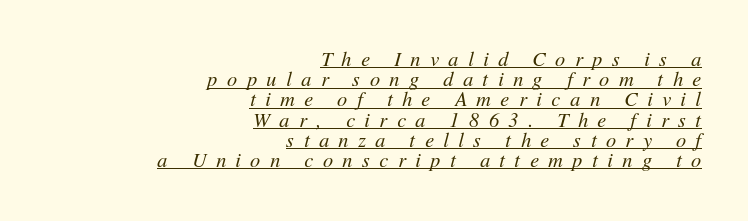
Underlined type. In terms of leading, this rendering errs on the cramped side. Is the letter spacing exaggerated? Yes — the characters are pushed far apart. Caption: face not bold, strokes unweighted. A typesetter would mark this as italic. A student would call this right alignment; a typographer would say flush right, rag left.
